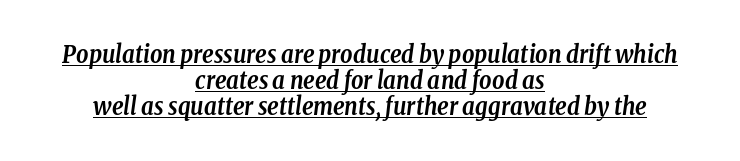
{"italic": "yes", "lean": "right", "slant_degrees": 8, "bold": "yes", "underline": "yes", "align": "center", "line_spacing": "tight", "line_spacing_ratio": 1.08, "letter_spacing": "normal", "letter_spacing_em": 0.0, "glyph_px": 24}
